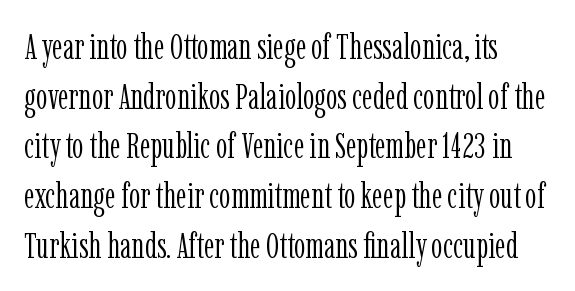
The image shows 36 px light, condensed serif type, upright; set left-aligned, normal line spacing (1.38x), normal letter spacing, not underlined; low stroke contrast and a medium x-height.
